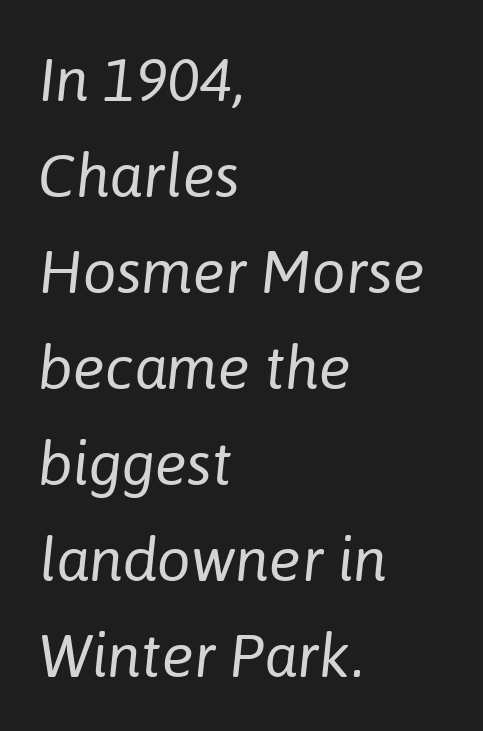
The image shows 60 px regular-weight type, italic (leaning right); set left-aligned, normal line spacing (1.6x), normal letter spacing, not underlined; low stroke contrast and a medium x-height.
